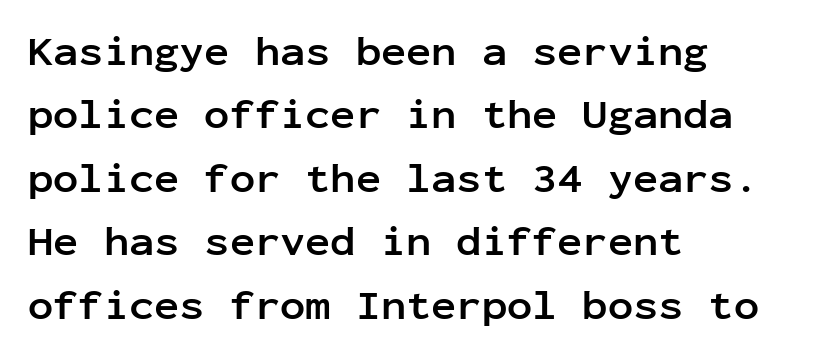
{"serif": "no", "italic": "no", "bold": "yes", "weight": "semibold", "width": "normal", "stroke_contrast": "low", "x_height": "medium", "monospaced": "yes", "underline": "no", "align": "left", "line_spacing": "normal", "line_spacing_ratio": 1.51, "letter_spacing": "normal", "letter_spacing_em": 0.0, "glyph_px": 42}
